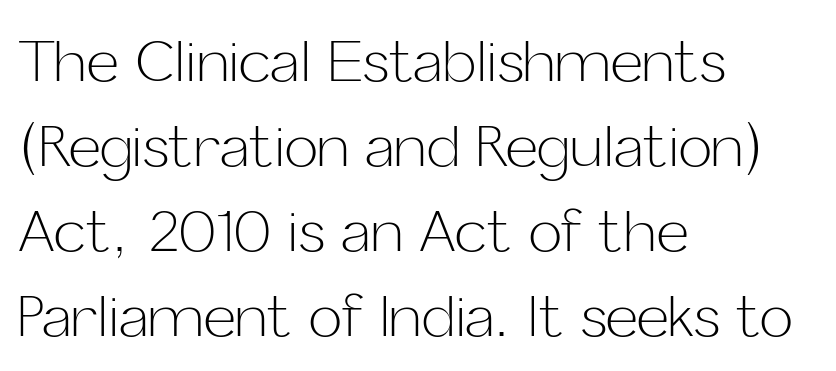
Q: Is the text bold? A: No.
Q: Is the text italic (slanted)? A: No, it is upright.
Q: Is the typeface a serif or a sans-serif typeface? A: Sans-serif.
Q: Is the text underlined? A: No.
Q: How is the paragraph aligned? A: Left-aligned.
Q: Is the spacing between letters normal or unusually wide? A: Normal.
Q: Is the spacing between lines tight, normal or loose? A: Normal.
Q: Width (condensed, normal, or wide)? A: Normal.
Q: Stroke contrast? A: Low.
Q: x-height? A: Medium.
Q: Monospaced? A: No.
